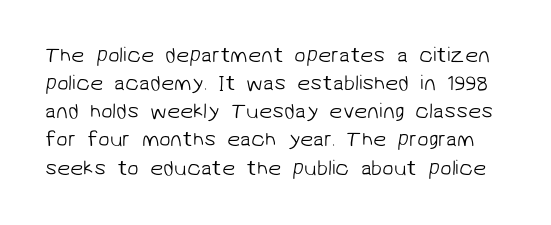
Characters follow at the spacing the type designer built in. The rendering uses a moderate line-height, typical for paragraphs. A bare baseline throughout the passage. This is not heavy type; no bold has been used.
